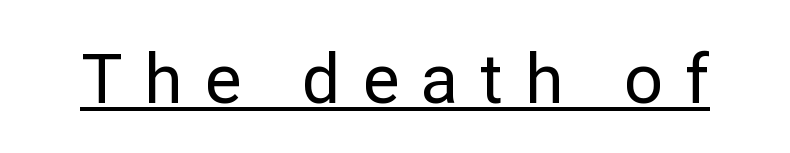
{"serif": "no", "italic": "no", "width": "normal", "stroke_contrast": "low", "x_height": "medium", "monospaced": "no", "underline": "yes", "letter_spacing": "wide", "letter_spacing_em": 0.32, "glyph_px": 68}
